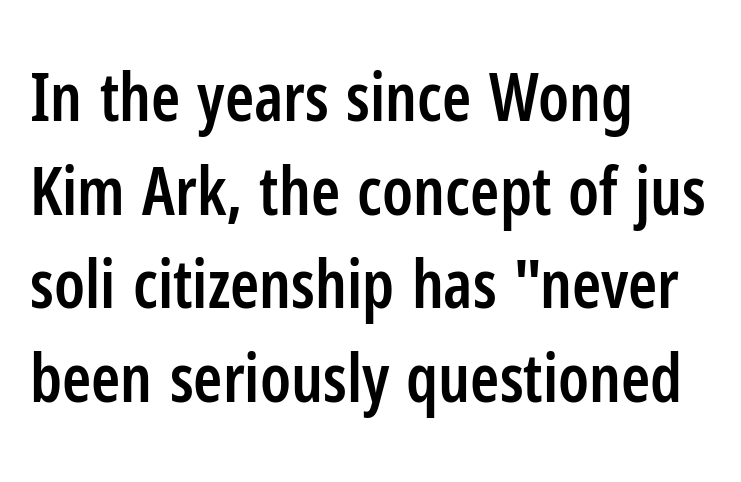
The image shows 66 px semibold, condensed sans-serif type, upright; set left-aligned, normal line spacing (1.42x), normal letter spacing, not underlined; low stroke contrast and a medium x-height.
